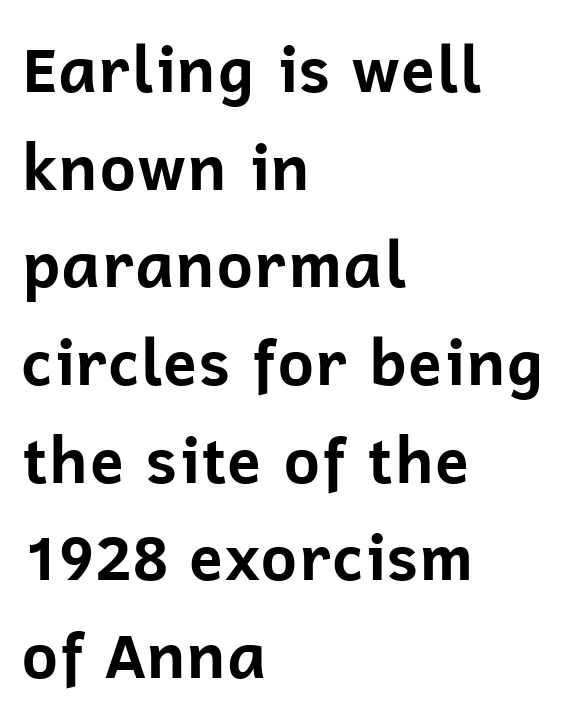
Q: Is the text bold? A: Yes.
Q: Is the text italic (slanted)? A: No, it is upright.
Q: Is the typeface a serif or a sans-serif typeface? A: Sans-serif.
Q: Is the text underlined? A: No.
Q: How is the paragraph aligned? A: Left-aligned.
Q: Is the spacing between letters normal or unusually wide? A: Normal.
Q: Is the spacing between lines tight, normal or loose? A: Normal.
Q: Width (condensed, normal, or wide)? A: Normal.
Q: Stroke contrast? A: Low.
Q: x-height? A: Medium.
Q: Monospaced? A: No.
